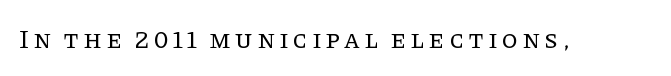
{"italic": "no", "bold": "no", "underline": "no", "glyph_px": 26}
